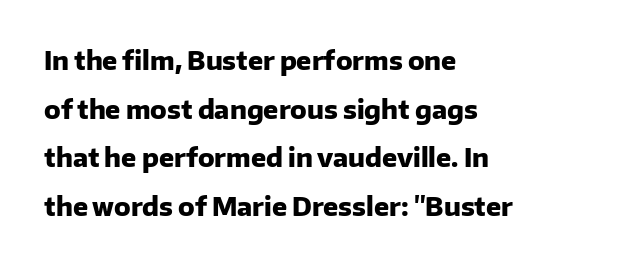
Q: Is the text bold? A: Yes.
Q: Is the text italic (slanted)? A: No, it is upright.
Q: Is the text underlined? A: No.
Q: How is the paragraph aligned? A: Left-aligned.
Q: Is the spacing between letters normal or unusually wide? A: Normal.
Q: Is the spacing between lines tight, normal or loose? A: Loose.
